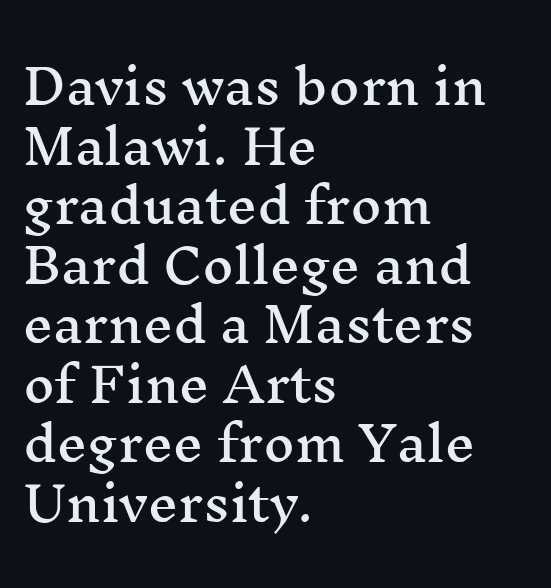
The image shows 48 px wide serif type, upright; set left-aligned, line spacing 1.24x, normal letter spacing, not underlined; medium stroke contrast and a medium x-height.
